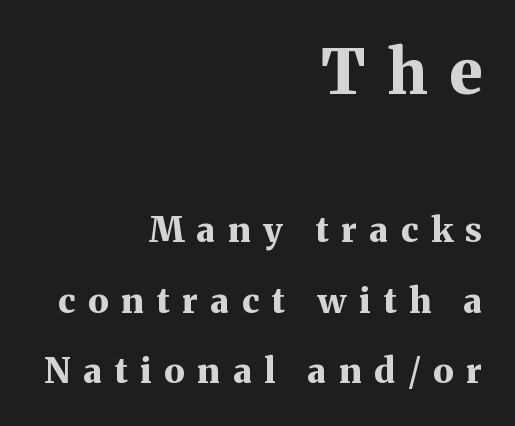
Q: Is the text bold? A: Yes.
Q: Is the text italic (slanted)? A: No, it is upright.
Q: Is the typeface a serif or a sans-serif typeface? A: Serif.
Q: Is the text underlined? A: No.
Q: How is the paragraph aligned? A: Right-aligned.
Q: Is the spacing between letters normal or unusually wide? A: Unusually wide.
Q: Is the spacing between lines tight, normal or loose? A: Loose.
Q: Which block of text is set in a larger size, the first (top) or the second (bottom)? A: The first (top) one.
Q: Width (condensed, normal, or wide)? A: Normal.
Q: Stroke contrast? A: Medium.
Q: x-height? A: Medium.
Q: Monospaced? A: No.
